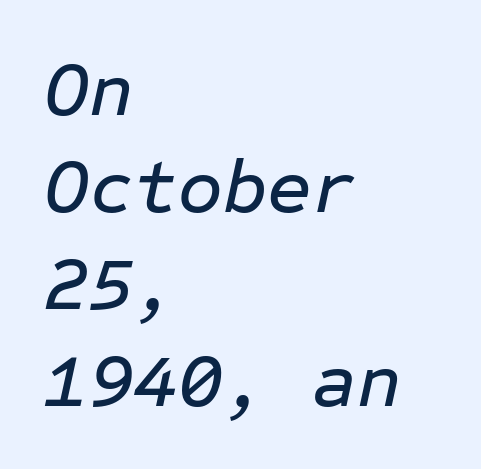
{"italic": "yes", "lean": "right", "slant_degrees": 12, "width": "normal", "stroke_contrast": "low", "x_height": "medium", "monospaced": "yes", "underline": "no", "align": "left", "line_spacing": "normal", "line_spacing_ratio": 1.26, "letter_spacing": "normal", "letter_spacing_em": 0.0, "glyph_px": 77}
